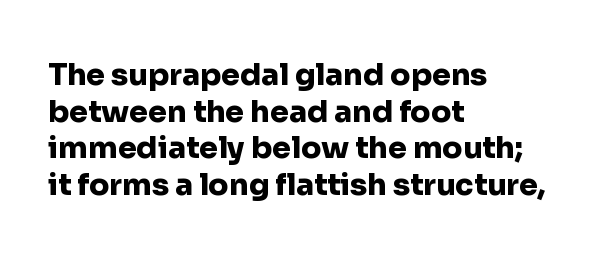
Line beginnings align vertically; line endings do not. What kind of face is this? One without serifs — a sans. Weight: bold. Each word holds together tightly as a unit, with standard inter-letter gaps. Every character sits straight up, as roman type does.
